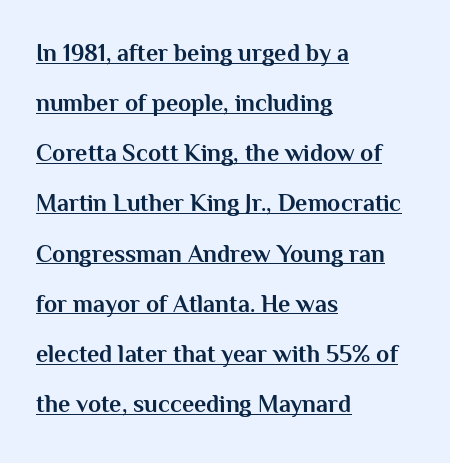
Loosely led — the rows are spread out. The lines are quadded left. Upright lettering throughout. The rendered words wear a rule along their underside. Weight check: bold — yes, fully.
